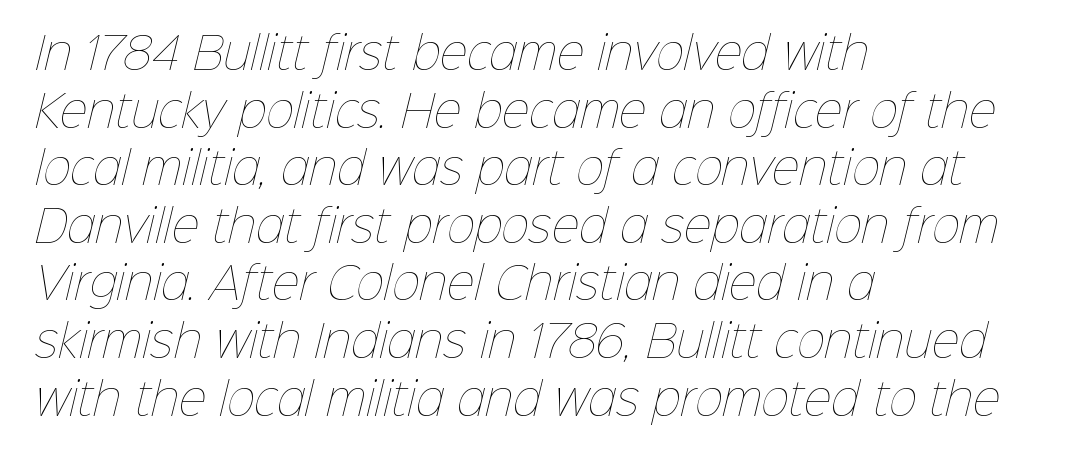
The image shows 43 px thin type; set left-aligned, normal line spacing (1.34x), normal letter spacing, not underlined; low stroke contrast and a medium x-height.
